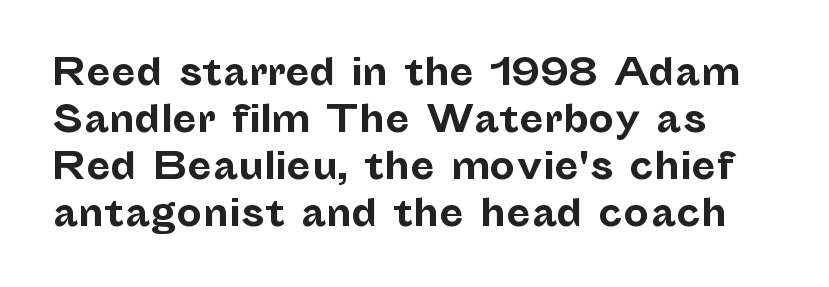
{"serif": "no", "italic": "no", "bold": "yes", "weight": "bold", "width": "normal", "stroke_contrast": "low", "x_height": "medium", "monospaced": "no", "underline": "no", "line_spacing": "normal", "line_spacing_ratio": 1.31, "letter_spacing": "normal", "letter_spacing_em": 0.0, "glyph_px": 36}
